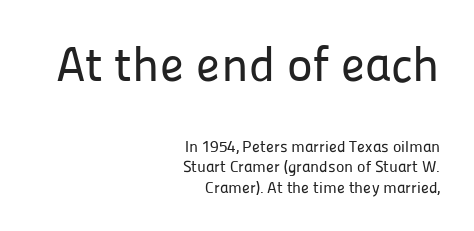
{"serif": "no", "italic": "no", "width": "normal", "stroke_contrast": "low", "x_height": "medium", "monospaced": "no", "underline": "no", "align": "right", "line_spacing": "normal", "line_spacing_ratio": 1.28, "letter_spacing": "normal", "letter_spacing_em": 0.0, "larger_block": "first", "size_ratio": 3.06, "glyph_px": 49}
